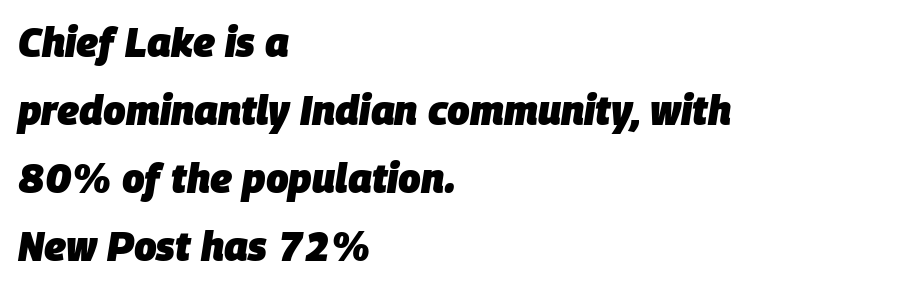
Q: Is the text bold? A: Yes.
Q: Is the text italic (slanted)? A: Yes, it leans right by about 9 degrees.
Q: Is the text underlined? A: No.
Q: How is the paragraph aligned? A: Left-aligned.
Q: Is the spacing between letters normal or unusually wide? A: Normal.
Q: Is the spacing between lines tight, normal or loose? A: Normal.
Q: Width (condensed, normal, or wide)? A: Normal.
Q: Stroke contrast? A: Low.
Q: x-height? A: Large.
Q: Monospaced? A: No.
